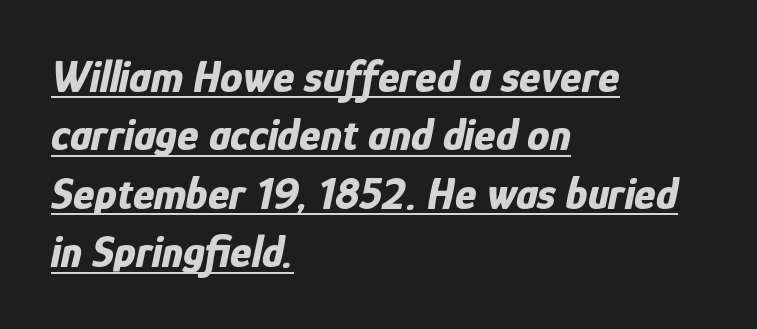
Each word holds together tightly as a unit, with standard inter-letter gaps. These lines are rendered in a variable-pitch font. Does a line run under the words? Yes, clearly. Successive baselines arrive at the customary interval. Does the weight exceed regular? Yes, all the way to bold.
